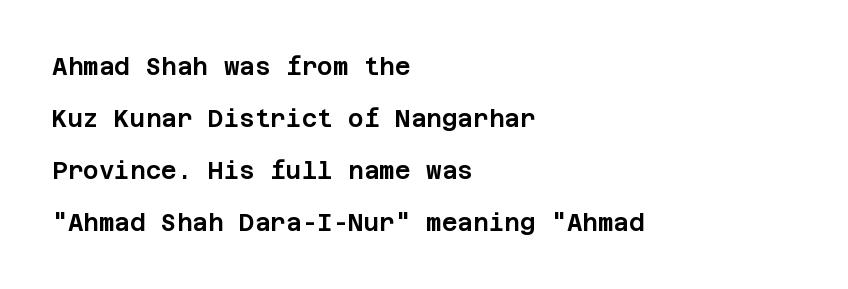
The paragraph shown leans on its left margin. Has an underline been added? It has not. What's the leading like? Stretched, with rows far apart. Tracking here is standard; glyphs follow each other at the usual distance.
